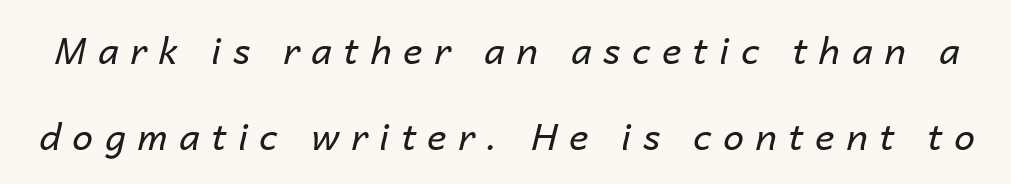
{"italic": "yes", "lean": "right", "slant_degrees": 14, "bold": "no", "weight": "regular", "width": "normal", "stroke_contrast": "low", "x_height": "medium", "monospaced": "no", "underline": "no", "line_spacing": "loose", "line_spacing_ratio": 2.33, "letter_spacing": "wide", "letter_spacing_em": 0.32, "glyph_px": 37}
